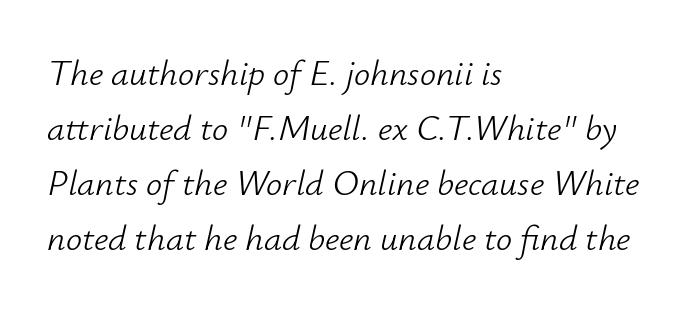
Letters have the restrained weight of plain body copy at most. Quick note: interline space is typical. There's an unmistakable incline to the writing here. Look at the tracking — it's just the regular setting, nothing added. These lines are rendered in a variable-pitch font. The glyphs are unaccompanied by any horizontal stroke below them.
